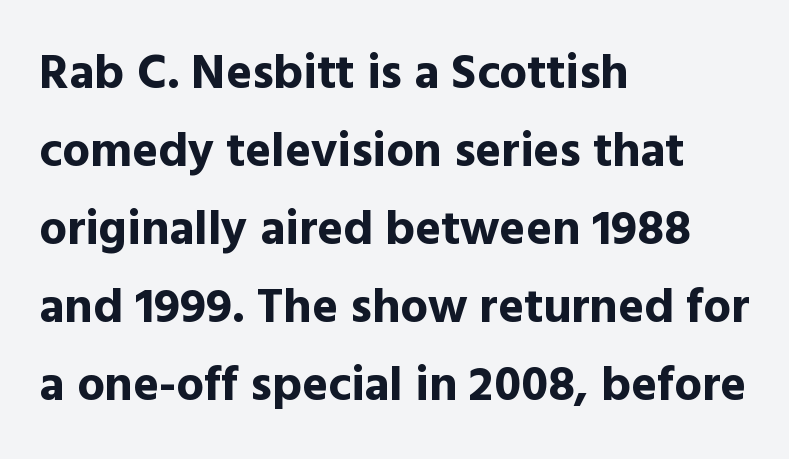
The image shows 49 px bold sans-serif type, upright; set left-aligned, normal line spacing (1.59x), normal letter spacing, not underlined; a medium x-height.
